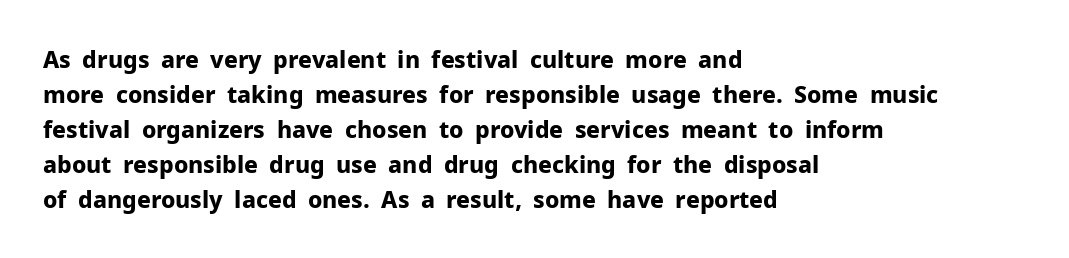
Q: Is the text bold? A: Yes.
Q: Is the text italic (slanted)? A: No, it is upright.
Q: Is the text underlined? A: No.
Q: How is the paragraph aligned? A: Left-aligned.
Q: Is the spacing between letters normal or unusually wide? A: Normal.
Q: Is the spacing between lines tight, normal or loose? A: Normal.
